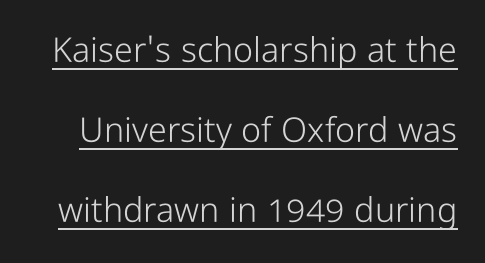
{"serif": "no", "italic": "no", "bold": "no", "weight": "light", "width": "condensed", "stroke_contrast": "low", "x_height": "medium", "monospaced": "no", "underline": "yes", "line_spacing": "loose", "line_spacing_ratio": 2.35, "letter_spacing": "normal", "letter_spacing_em": 0.0, "glyph_px": 34}
